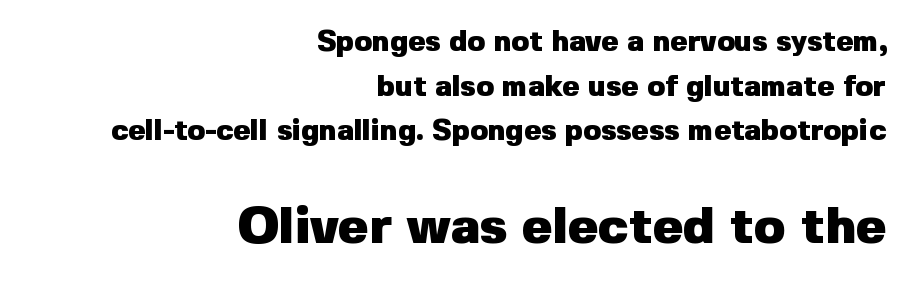
{"serif": "no", "italic": "no", "bold": "yes", "weight": "heavy", "width": "normal", "stroke_contrast": "low", "x_height": "medium", "monospaced": "no", "underline": "no", "align": "right", "line_spacing": "normal", "line_spacing_ratio": 1.54, "letter_spacing": "normal", "letter_spacing_em": 0.0, "larger_block": "second", "size_ratio": 1.76, "glyph_px": 51}
